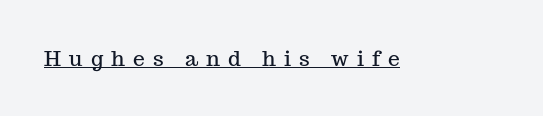
Q: Is the text italic (slanted)? A: No, it is upright.
Q: Is the text underlined? A: Yes.
Q: Is the spacing between letters normal or unusually wide? A: Unusually wide.
